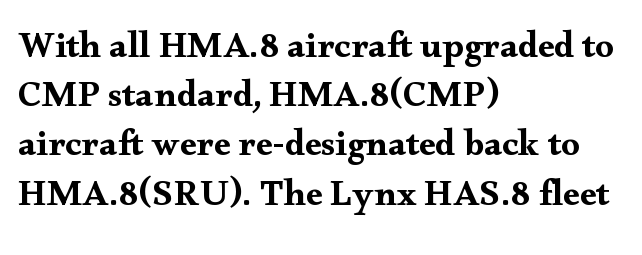
Q: Is the text italic (slanted)? A: No, it is upright.
Q: Is the typeface a serif or a sans-serif typeface? A: Serif.
Q: Is the text underlined? A: No.
Q: How is the paragraph aligned? A: Left-aligned.
Q: Is the spacing between letters normal or unusually wide? A: Normal.
Q: Is the spacing between lines tight, normal or loose? A: Normal.
Q: Width (condensed, normal, or wide)? A: Wide.
Q: Stroke contrast? A: Medium.
Q: x-height? A: Small.
Q: Monospaced? A: No.
